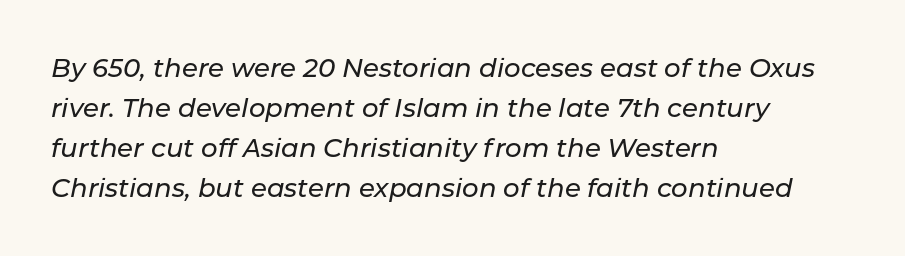
Q: Is the text italic (slanted)? A: Yes, it leans right by about 11 degrees.
Q: Is the text underlined? A: No.
Q: How is the paragraph aligned? A: Left-aligned.
Q: Is the spacing between letters normal or unusually wide? A: Normal.
Q: Is the spacing between lines tight, normal or loose? A: Normal.
